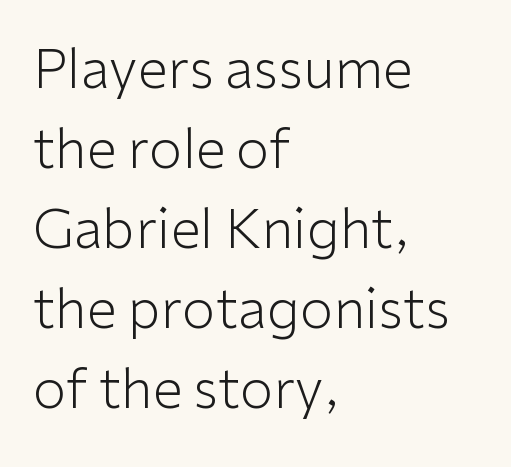
Q: Is the text bold? A: No.
Q: Is the text italic (slanted)? A: No, it is upright.
Q: Is the typeface a serif or a sans-serif typeface? A: Sans-serif.
Q: Is the text underlined? A: No.
Q: How is the paragraph aligned? A: Left-aligned.
Q: Is the spacing between letters normal or unusually wide? A: Normal.
Q: Is the spacing between lines tight, normal or loose? A: Normal.
Q: Width (condensed, normal, or wide)? A: Normal.
Q: Stroke contrast? A: Low.
Q: x-height? A: Medium.
Q: Monospaced? A: No.
